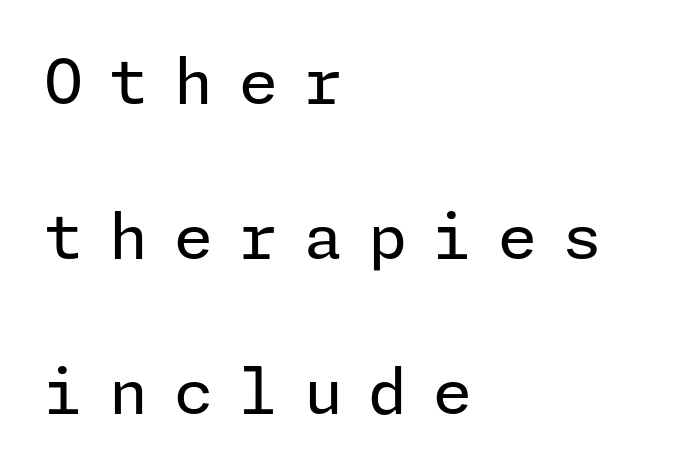
{"serif": "no", "italic": "no", "bold": "no", "weight": "regular", "width": "normal", "stroke_contrast": "low", "x_height": "medium", "underline": "no", "align": "left", "line_spacing": "loose", "line_spacing_ratio": 2.46, "letter_spacing": "wide", "letter_spacing_em": 0.41, "glyph_px": 63}
